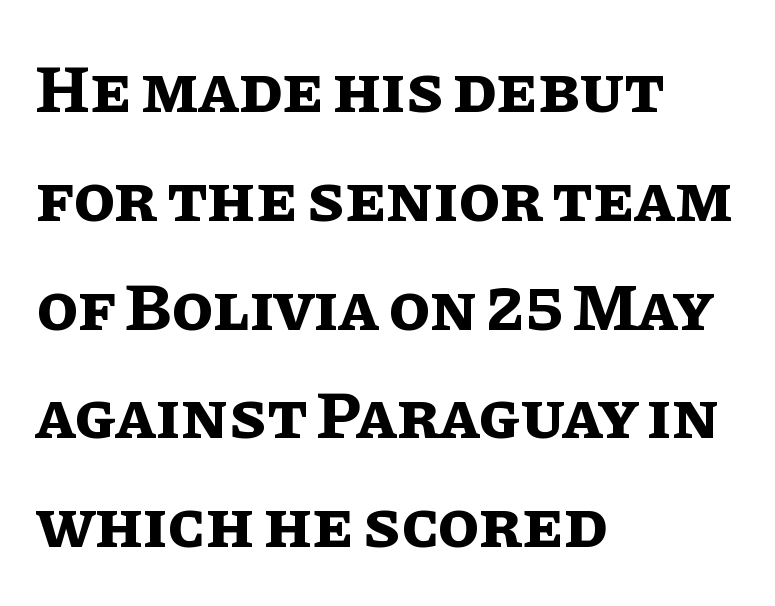
The image shows 68 px bold type, upright; set left-aligned, normal line spacing (1.6x), normal letter spacing, not underlined; low stroke contrast and a large x-height.
